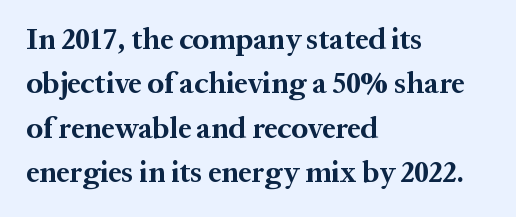
Yep, those are serifs on the letters. You can tell it's not italic because the verticals are truly vertical. The letters are bold, with thick, heavy strokes. The rows are spaced the way most documents space them. Each row of text sits above clean, open space.
